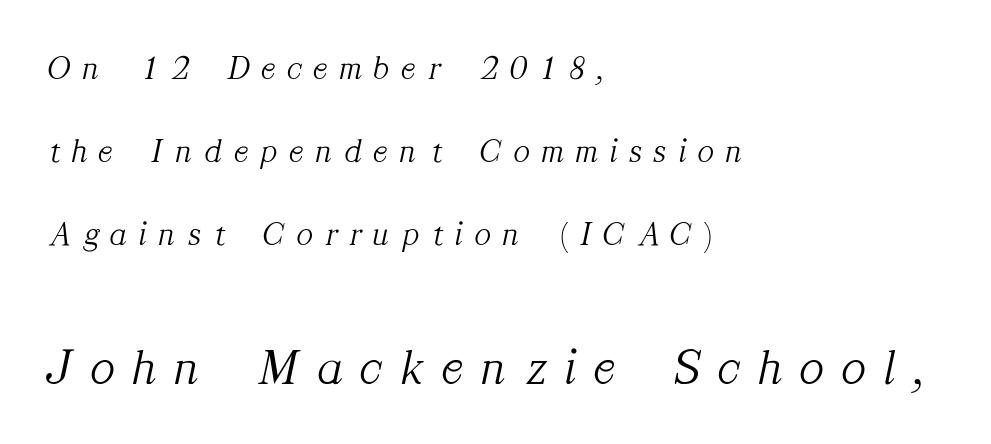
The image shows 51 px light serif type, italic (leaning right); set left-aligned, loose line spacing (2.44x), unusually wide letter spacing (+0.37 em), not underlined; the second (bottom) block is 1.5x larger; medium stroke contrast and a medium x-height.
